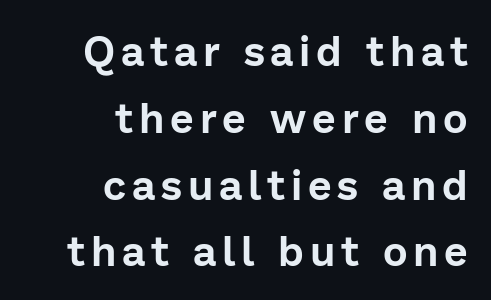
Q: Is the text italic (slanted)? A: No, it is upright.
Q: Is the typeface a serif or a sans-serif typeface? A: Sans-serif.
Q: Is the text underlined? A: No.
Q: How is the paragraph aligned? A: Right-aligned.
Q: Is the spacing between lines tight, normal or loose? A: Normal.
Q: Width (condensed, normal, or wide)? A: Normal.
Q: Stroke contrast? A: Low.
Q: x-height? A: Medium.
Q: Monospaced? A: No.
